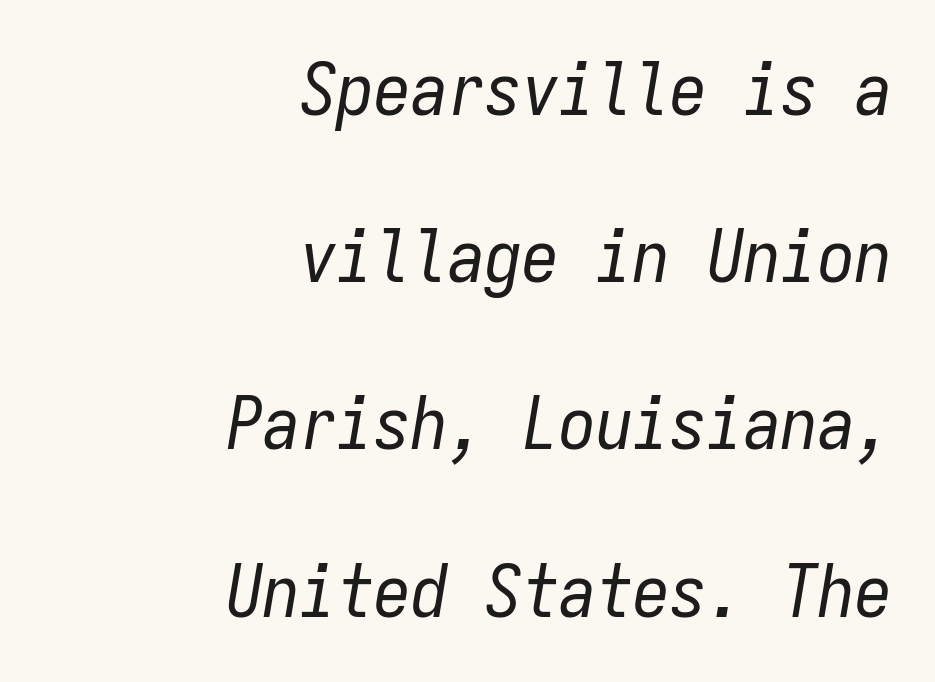
Q: Is the text bold? A: No.
Q: Is the text italic (slanted)? A: Yes, it leans right by about 9 degrees.
Q: Is the text underlined? A: No.
Q: How is the paragraph aligned? A: Right-aligned.
Q: Is the spacing between letters normal or unusually wide? A: Normal.
Q: Is the spacing between lines tight, normal or loose? A: Loose.
Q: Width (condensed, normal, or wide)? A: Condensed.
Q: Stroke contrast? A: Low.
Q: x-height? A: Medium.
Q: Monospaced? A: Yes.
